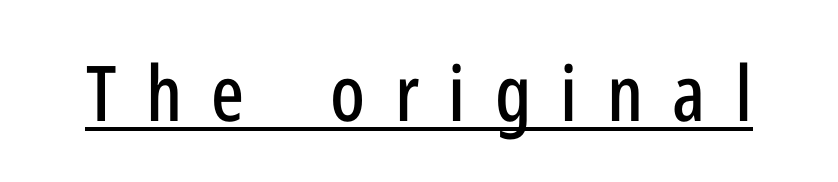
The image shows 77 px condensed sans-serif type, upright; set unusually wide letter spacing (+0.38 em), underlined; low stroke contrast and a medium x-height.
